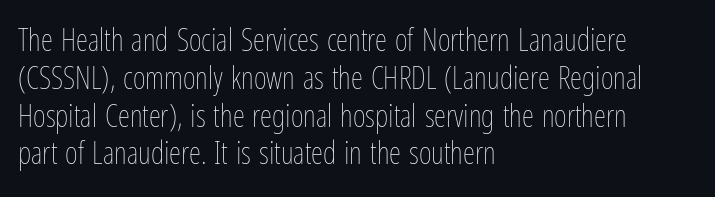
The strip under each line holds only bare page. This rendering leaves character spacing at its baseline value. The cut favours lightness, reaching ordinary text weight at its darkest. Casual observation: everything's shoved over to the left. This sample has the flowing, uneven cadence of proportional lettering.
